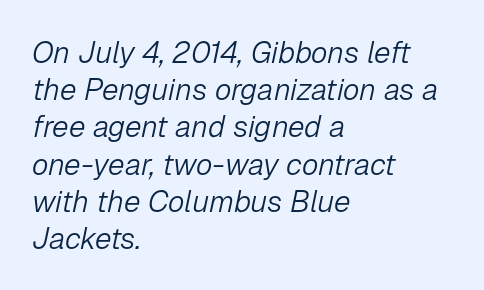
{"italic": "yes", "lean": "right", "slant_degrees": 12, "bold": "no", "weight": "light", "width": "normal", "stroke_contrast": "low", "x_height": "medium", "monospaced": "no", "underline": "no", "align": "left", "line_spacing_ratio": 1.24, "letter_spacing": "normal", "letter_spacing_em": 0.0, "glyph_px": 30}
